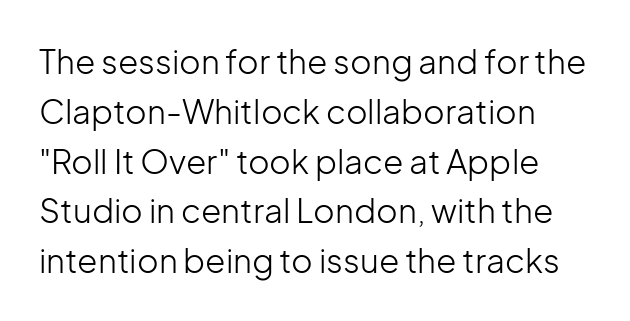
Q: Is the text bold? A: No.
Q: Is the text italic (slanted)? A: No, it is upright.
Q: Is the typeface a serif or a sans-serif typeface? A: Sans-serif.
Q: Is the text underlined? A: No.
Q: How is the paragraph aligned? A: Left-aligned.
Q: Is the spacing between letters normal or unusually wide? A: Normal.
Q: Is the spacing between lines tight, normal or loose? A: Normal.
Q: Width (condensed, normal, or wide)? A: Normal.
Q: Stroke contrast? A: Low.
Q: x-height? A: Medium.
Q: Monospaced? A: No.
